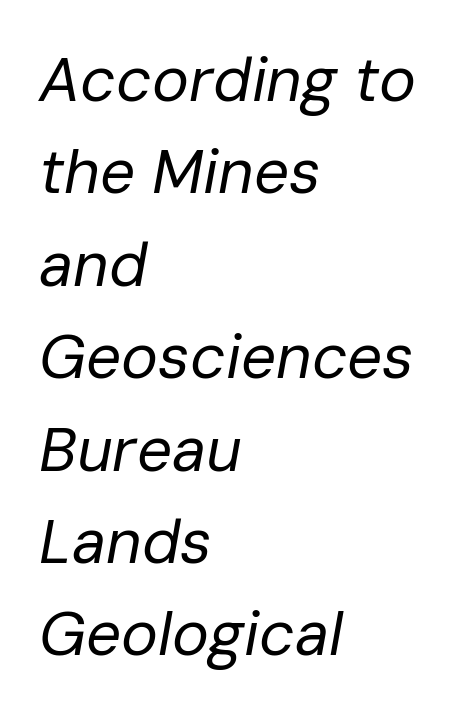
The image shows 62 px regular-weight type, italic (leaning right); set left-aligned, normal line spacing (1.49x), normal letter spacing, not underlined; low stroke contrast and a medium x-height.
